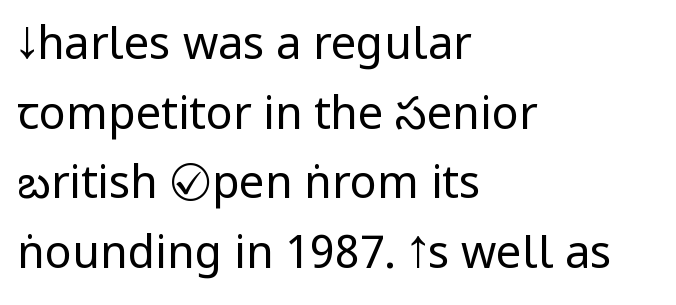
{"serif": "no", "italic": "no", "bold": "no", "weight": "regular", "width": "condensed", "stroke_contrast": "low", "underline": "no", "align": "left", "line_spacing": "normal", "line_spacing_ratio": 1.55, "letter_spacing": "normal", "letter_spacing_em": 0.0, "glyph_px": 45}
